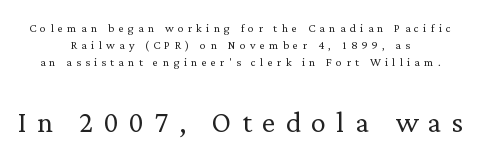
The image shows 37 px light serif type, upright; set centered, tight line spacing (1.12x), unusually wide letter spacing (+0.28 em), not underlined; the second (bottom) block is 2.47x larger; low stroke contrast and a medium x-height.
